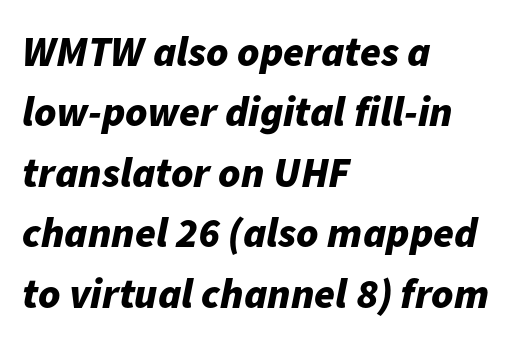
Students, observe: this is what conventionally led text looks like. The font is running at its bold setting. Alignment: flush left. The passage shown is not underscored anywhere.
